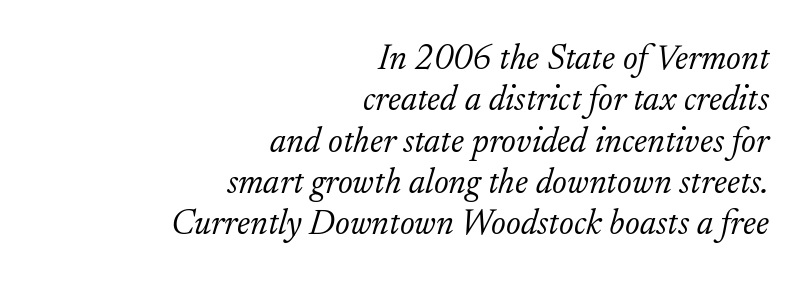
The image shows 35 px light serif type, italic (leaning right); set right-aligned, line spacing 1.18x, normal letter spacing, not underlined; low stroke contrast and a small x-height.
